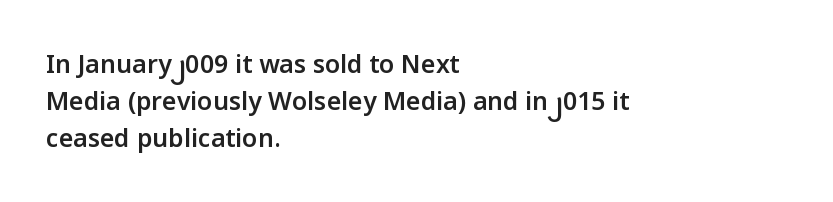
{"italic": "no", "bold": "semi", "underline": "no", "align": "left", "line_spacing": "normal", "line_spacing_ratio": 1.49, "letter_spacing": "normal", "letter_spacing_em": 0.0, "glyph_px": 25}
